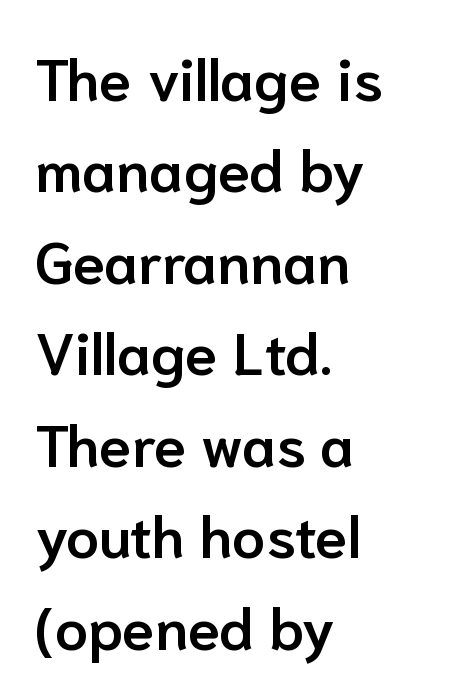
Is the block centered? No — it sits flush against the left margin. The typesetting leans somewhat heavy: a semibold. Clear beneath every line of the passage. The lettering stays uniformly vertical, giving the passage a roman look. The type is set solid horizontally, with unmodified tracking.
